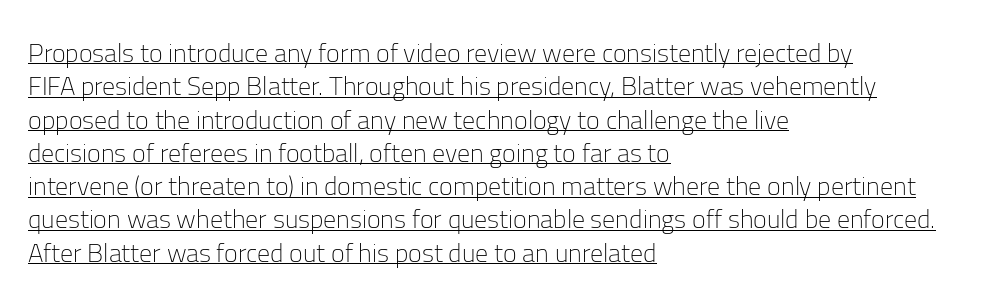
{"italic": "no", "bold": "no", "underline": "yes", "align": "left", "line_spacing": "normal", "line_spacing_ratio": 1.28, "letter_spacing": "normal", "letter_spacing_em": 0.0, "glyph_px": 26}
